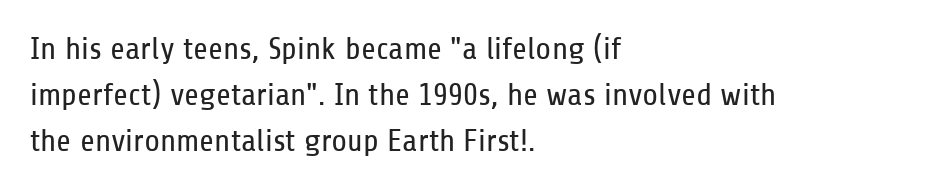
The image shows 32 px regular-weight, condensed sans-serif type, upright; set left-aligned, normal line spacing (1.44x), normal letter spacing, not underlined; low stroke contrast and a medium x-height.
